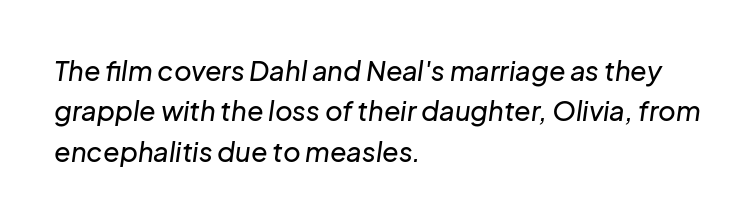
In terms of posture, this sample is oblique. You could call the tracking neutral — neither tight nor loose. What's the leading like? Ordinary, nothing unusual. Casual observation: everything's shoved over to the left. Words float on clear page, feet unadorned.
